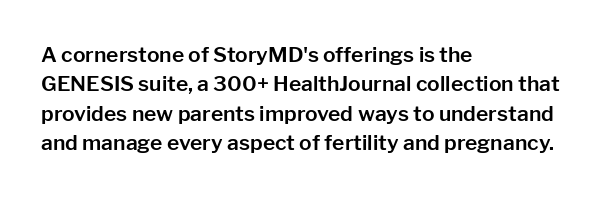
Q: Is the text italic (slanted)? A: No, it is upright.
Q: Is the text underlined? A: No.
Q: How is the paragraph aligned? A: Left-aligned.
Q: Is the spacing between letters normal or unusually wide? A: Normal.
Q: Is the spacing between lines tight, normal or loose? A: Normal.
